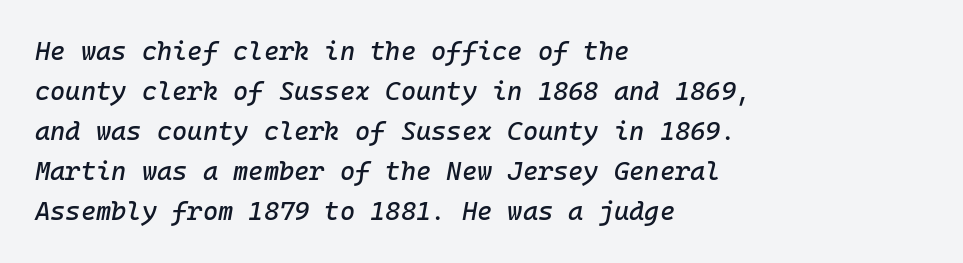
Successive baselines arrive at the customary interval. No word sits above an underline. Compared with typical body copy, the letter spacing here is the same. Designer's note — italics engaged.
